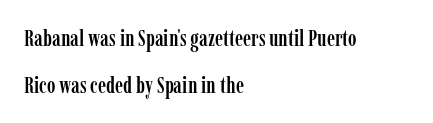
Q: Is the text italic (slanted)? A: No, it is upright.
Q: Is the text underlined? A: No.
Q: How is the paragraph aligned? A: Left-aligned.
Q: Is the spacing between letters normal or unusually wide? A: Normal.
Q: Is the spacing between lines tight, normal or loose? A: Loose.
